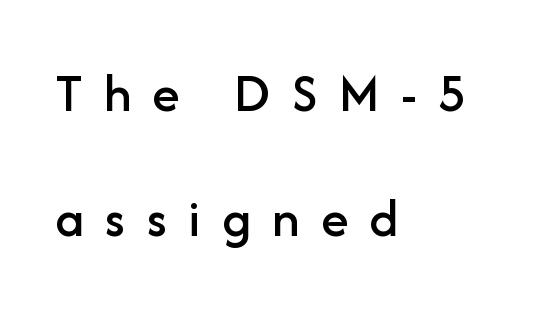
One-word summary of the alignment: left. The passage shown has open, widely tracked lettering throughout. The face used here is proportionally spaced, like ordinary book or web type. The rendering shows plain stroke endings on the letterforms — a sans-serif design. Do the letters lean? They stand straight.
